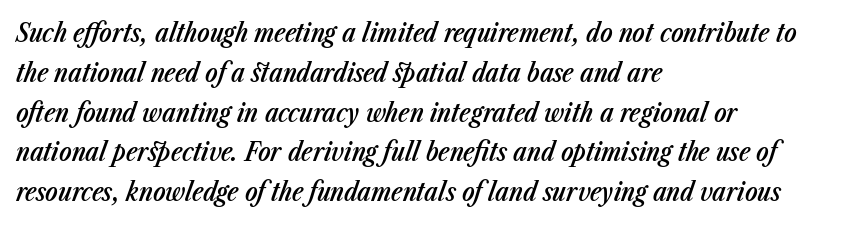
The text block is weighted toward the left margin, trailing off unevenly rightward. Here the glyphs are tracked normally, forming tight word shapes. How would I describe the line gaps? Plain and ordinary. Italic: yes, the glyphs are oblique.
